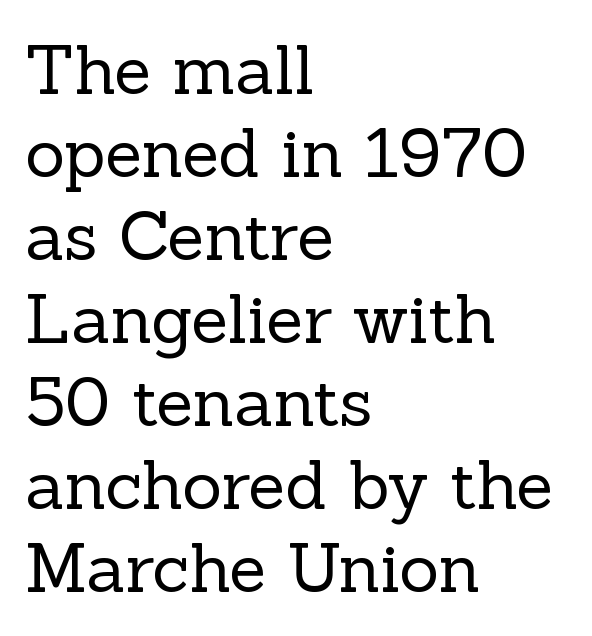
{"serif": "yes", "italic": "no", "bold": "no", "weight": "regular", "width": "normal", "x_height": "medium", "monospaced": "no", "underline": "no", "align": "left", "line_spacing_ratio": 1.22, "letter_spacing": "normal", "letter_spacing_em": 0.0, "glyph_px": 68}
